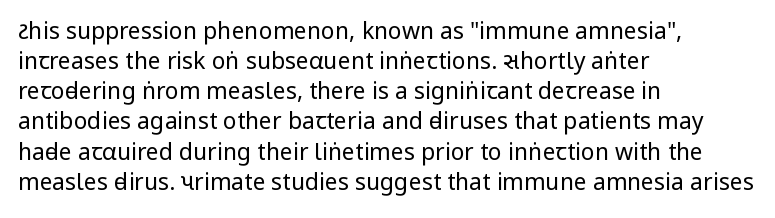
{"italic": "no", "bold": "no", "underline": "no", "align": "left", "line_spacing": "normal", "line_spacing_ratio": 1.31, "letter_spacing": "normal", "letter_spacing_em": 0.0, "glyph_px": 23}
